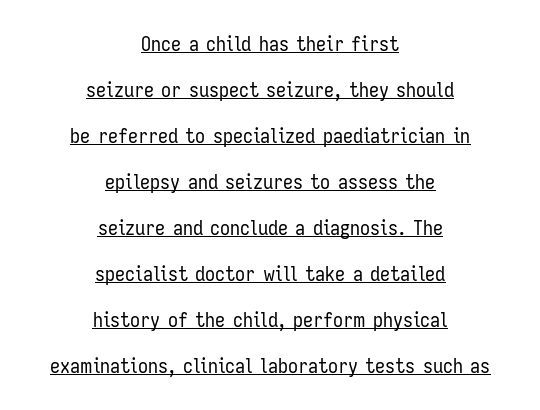
The image shows 20 px text type, upright; set centered, loose line spacing (2.3x), normal letter spacing, underlined.
